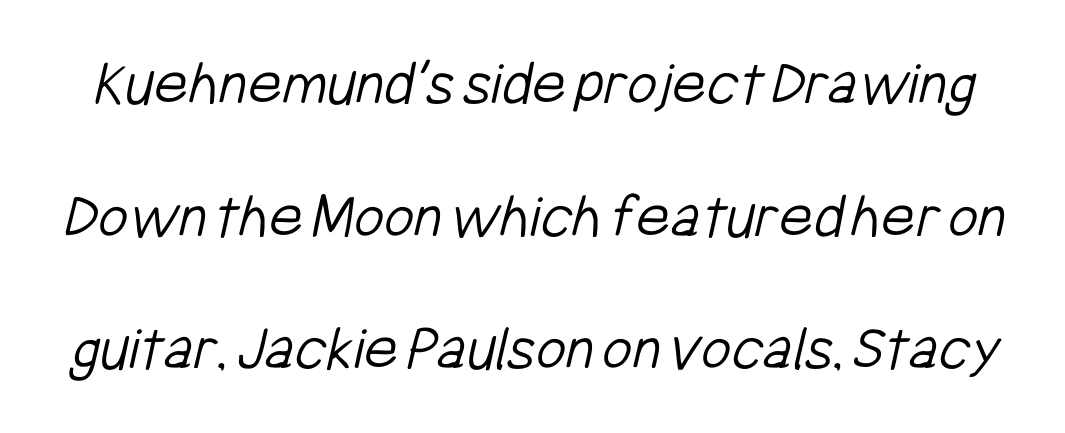
The image shows 65 px light, condensed sans-serif type; set loose line spacing (2.04x), normal letter spacing, not underlined; low stroke contrast and a medium x-height.
